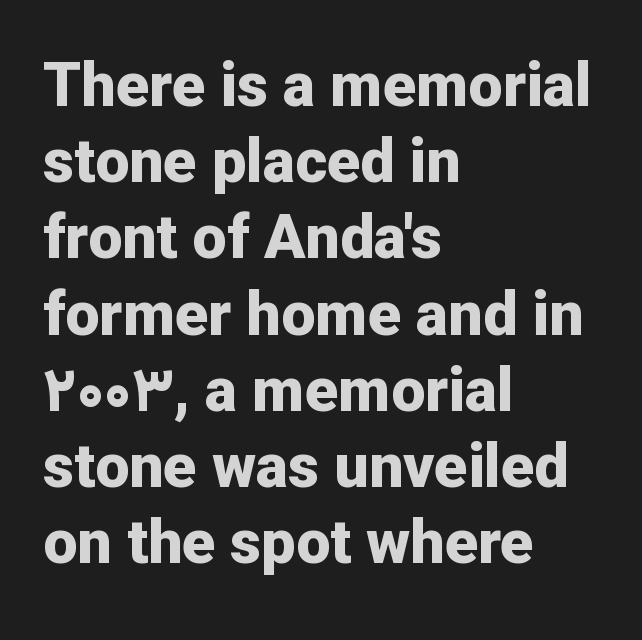
The image shows 61 px bold sans-serif type, upright; set left-aligned, normal line spacing (1.25x), normal letter spacing, not underlined; low stroke contrast and a medium x-height.
